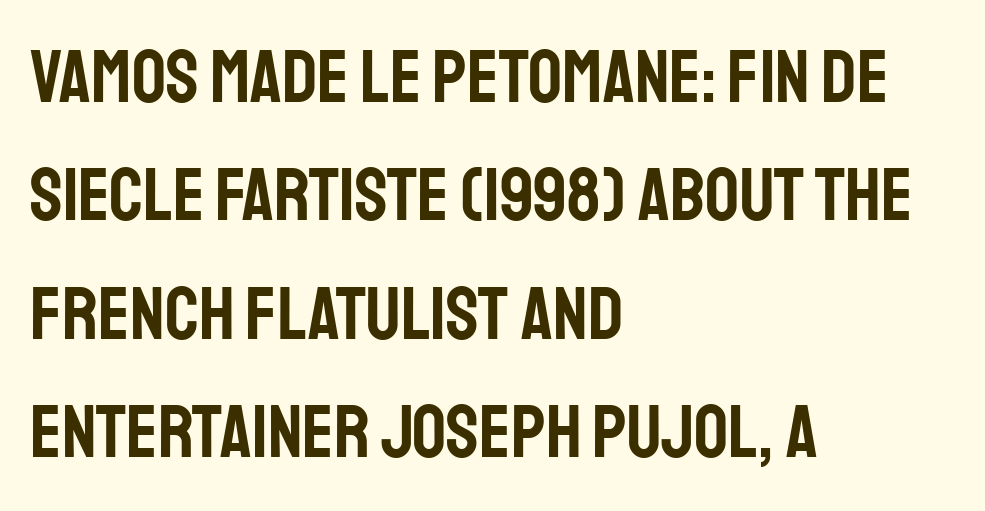
Q: Is the text italic (slanted)? A: No, it is upright.
Q: Is the typeface a serif or a sans-serif typeface? A: Sans-serif.
Q: Is the text underlined? A: No.
Q: How is the paragraph aligned? A: Left-aligned.
Q: Is the spacing between letters normal or unusually wide? A: Normal.
Q: Is the spacing between lines tight, normal or loose? A: Normal.
Q: Width (condensed, normal, or wide)? A: Condensed.
Q: Stroke contrast? A: Low.
Q: x-height? A: Large.
Q: Monospaced? A: No.
